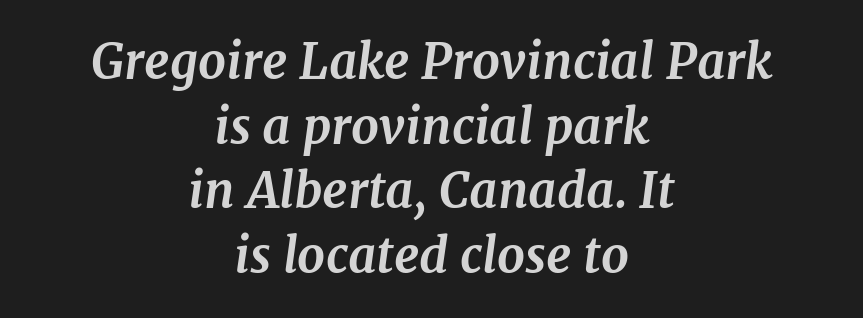
The image shows 49 px bold serif type, italic (leaning right); set centered, normal line spacing (1.32x), normal letter spacing, not underlined; medium stroke contrast and a medium x-height.
